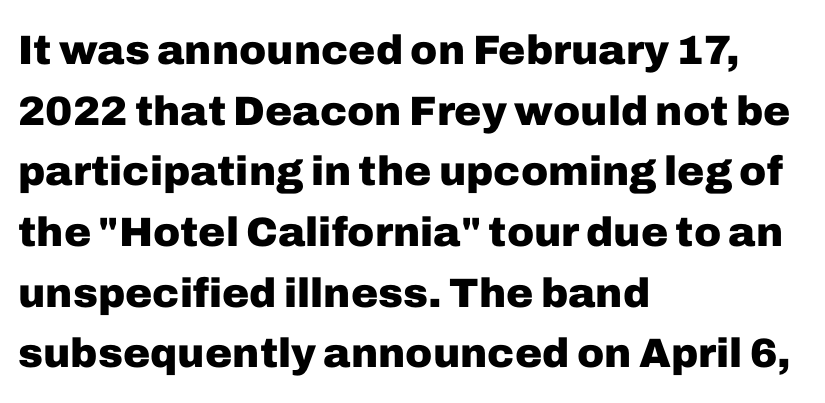
The image shows 41 px heavy sans-serif type, upright; set left-aligned, normal line spacing (1.48x), normal letter spacing, not underlined; low stroke contrast and a medium x-height.
